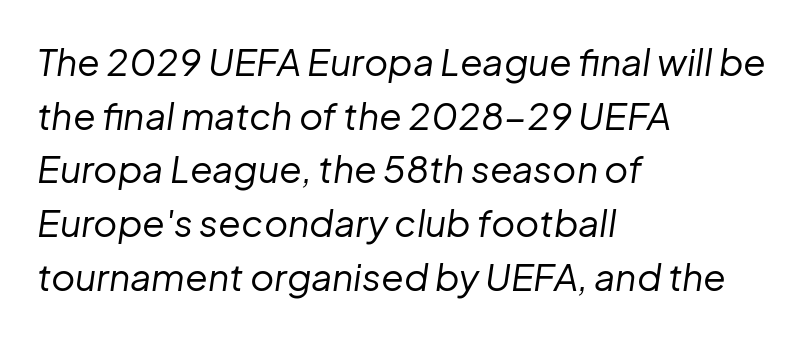
Q: Is the text bold? A: No.
Q: Is the text italic (slanted)? A: Yes, it leans right by about 8 degrees.
Q: Is the text underlined? A: No.
Q: How is the paragraph aligned? A: Left-aligned.
Q: Is the spacing between letters normal or unusually wide? A: Normal.
Q: Is the spacing between lines tight, normal or loose? A: Normal.
Q: Width (condensed, normal, or wide)? A: Normal.
Q: Stroke contrast? A: Low.
Q: x-height? A: Medium.
Q: Monospaced? A: No.
